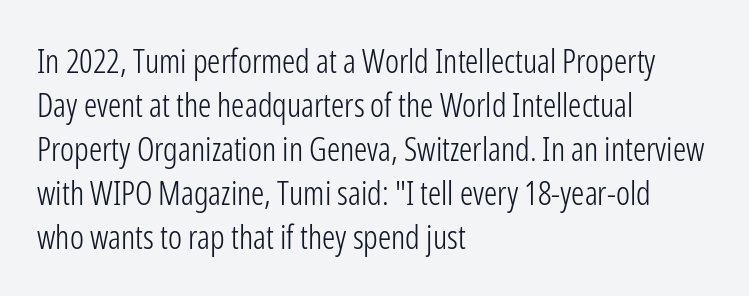
{"serif": "no", "italic": "no", "bold": "no", "weight": "light", "width": "condensed", "stroke_contrast": "low", "x_height": "medium", "monospaced": "no", "underline": "no", "align": "left", "line_spacing": "normal", "line_spacing_ratio": 1.33, "letter_spacing": "normal", "letter_spacing_em": 0.0, "glyph_px": 33}
